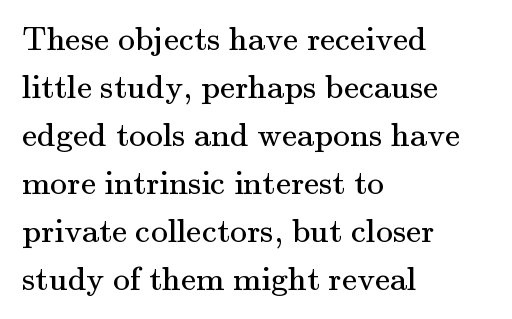
{"serif": "yes", "italic": "no", "bold": "no", "weight": "regular", "width": "normal", "stroke_contrast": "medium", "x_height": "small", "monospaced": "no", "underline": "no", "align": "left", "line_spacing": "normal", "line_spacing_ratio": 1.41, "letter_spacing": "normal", "letter_spacing_em": 0.0, "glyph_px": 34}
